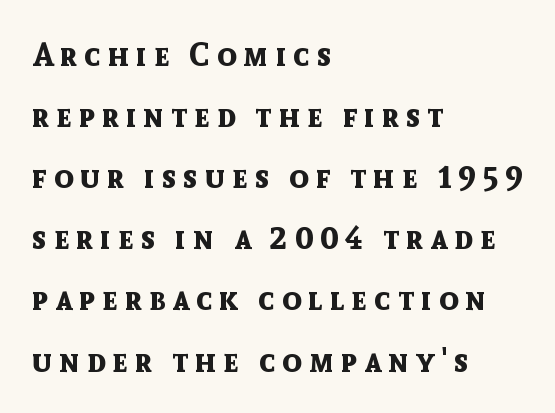
You could fit nearly another row in the gap between these rows. In terms of letterspacing, this is a distinctly airy, spread setting. Does the weight exceed regular? Yes, all the way to bold. Underlining? Definitely not there. Is this a sans? Yes — the strokes have no serifs.
